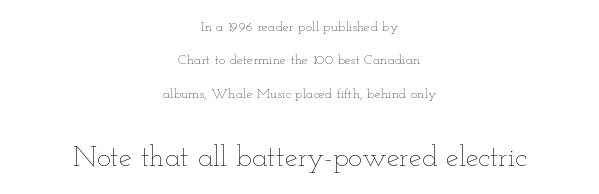
{"italic": "no", "bold": "no", "weight": "thin", "width": "wide", "stroke_contrast": "low", "x_height": "small", "monospaced": "no", "underline": "no", "align": "center", "line_spacing": "loose", "line_spacing_ratio": 2.39, "letter_spacing": "normal", "letter_spacing_em": 0.0, "larger_block": "second", "size_ratio": 2.07, "glyph_px": 29}
